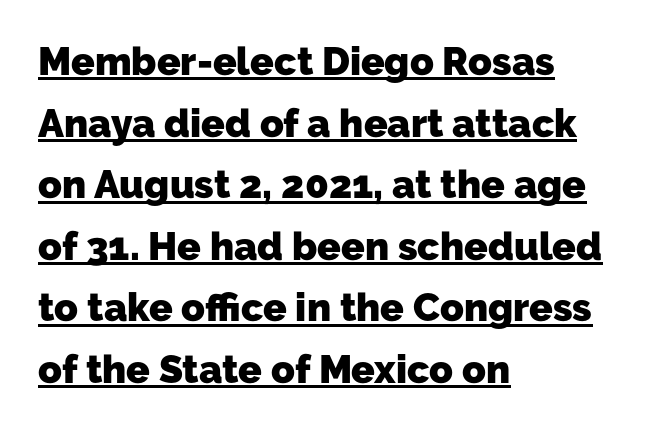
Q: Is the text bold? A: Yes.
Q: Is the typeface a serif or a sans-serif typeface? A: Sans-serif.
Q: Is the text underlined? A: Yes.
Q: How is the paragraph aligned? A: Left-aligned.
Q: Is the spacing between letters normal or unusually wide? A: Normal.
Q: Is the spacing between lines tight, normal or loose? A: Normal.
Q: Width (condensed, normal, or wide)? A: Normal.
Q: Stroke contrast? A: Low.
Q: x-height? A: Medium.
Q: Monospaced? A: No.
